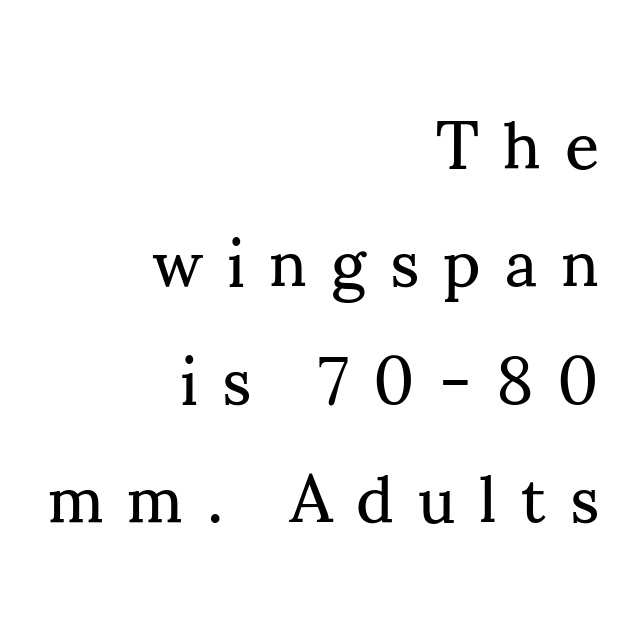
The image shows 67 px regular-weight serif type, upright; set right-aligned, line spacing 1.76x, unusually wide letter spacing (+0.36 em), not underlined; medium stroke contrast and a small x-height.
